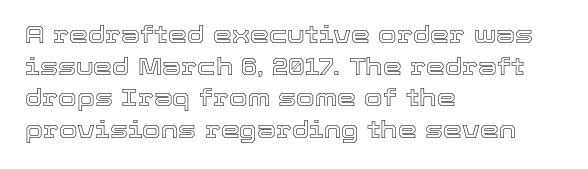
{"italic": "no", "underline": "no", "align": "left", "line_spacing": "normal", "line_spacing_ratio": 1.32, "letter_spacing": "normal", "letter_spacing_em": 0.0, "glyph_px": 24}
